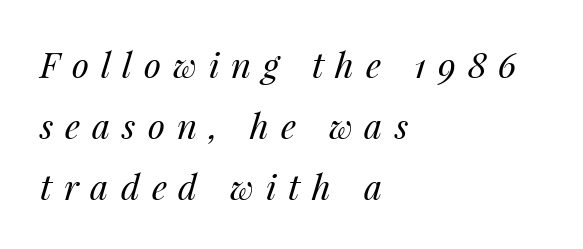
{"italic": "yes", "lean": "right", "slant_degrees": 14, "bold": "no", "weight": "regular", "width": "normal", "stroke_contrast": "medium", "x_height": "medium", "monospaced": "no", "underline": "no", "align": "left", "line_spacing_ratio": 1.74, "letter_spacing": "wide", "letter_spacing_em": 0.34, "glyph_px": 35}
